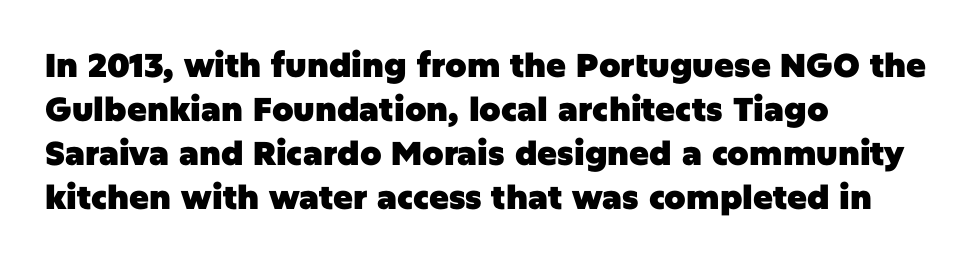
Q: Is the text bold? A: Yes.
Q: Is the text italic (slanted)? A: No, it is upright.
Q: Is the typeface a serif or a sans-serif typeface? A: Sans-serif.
Q: Is the text underlined? A: No.
Q: How is the paragraph aligned? A: Left-aligned.
Q: Is the spacing between letters normal or unusually wide? A: Normal.
Q: Is the spacing between lines tight, normal or loose? A: Normal.
Q: Width (condensed, normal, or wide)? A: Normal.
Q: Stroke contrast? A: Low.
Q: x-height? A: Large.
Q: Monospaced? A: No.
